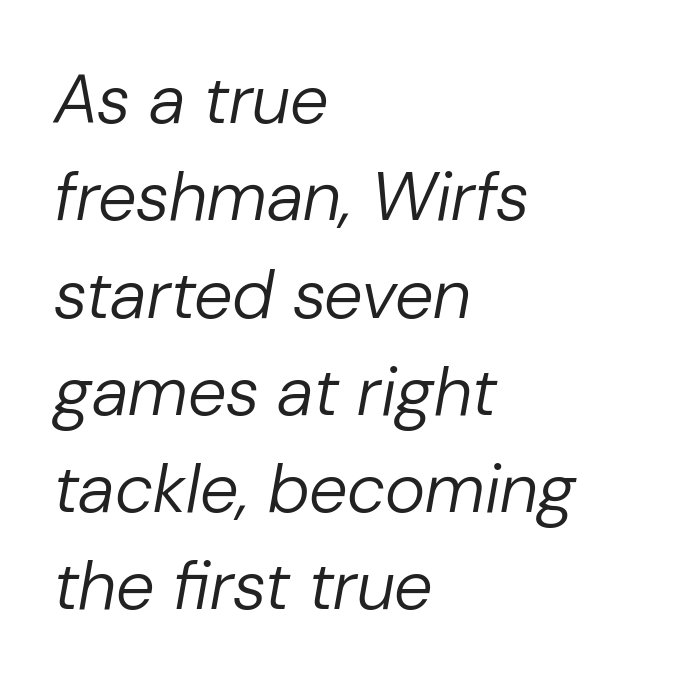
Q: Is the text bold? A: No.
Q: Is the text italic (slanted)? A: Yes, it leans right by about 10 degrees.
Q: Is the text underlined? A: No.
Q: How is the paragraph aligned? A: Left-aligned.
Q: Is the spacing between letters normal or unusually wide? A: Normal.
Q: Is the spacing between lines tight, normal or loose? A: Normal.
Q: Width (condensed, normal, or wide)? A: Normal.
Q: Stroke contrast? A: Low.
Q: x-height? A: Medium.
Q: Monospaced? A: No.
